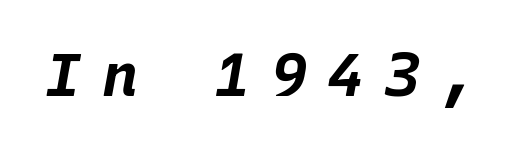
This sample uses an oblique cut, with every glyph tilted off the vertical. The baseline area is clear. Glyph-to-glyph distance is far greater than everyday printed text. Strokes here are thick enough to call this a true bold. Fixed-width glyphs throughout — classic coding-font behaviour.
